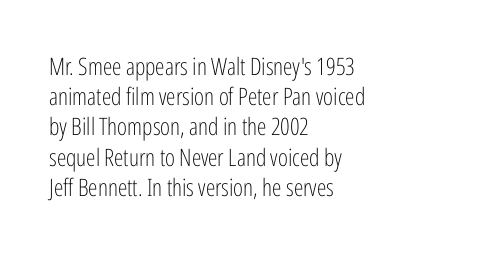
The weight would be labelled regular, book, light, or lighter still. Every stem runs plumb, perpendicular to the baseline. Descender tails drop into unmarked territory. One glance says typical: line gaps are just what's usual.
